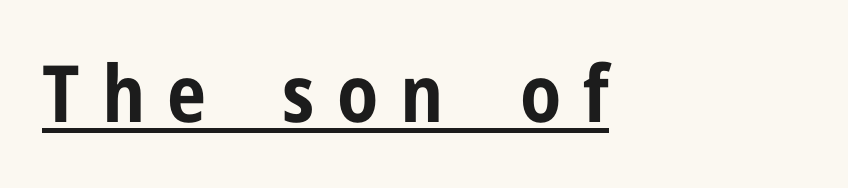
{"serif": "no", "italic": "no", "bold": "yes", "weight": "bold", "width": "condensed", "stroke_contrast": "low", "x_height": "medium", "monospaced": "no", "underline": "yes", "align": "left", "letter_spacing": "wide", "letter_spacing_em": 0.28, "glyph_px": 79}
